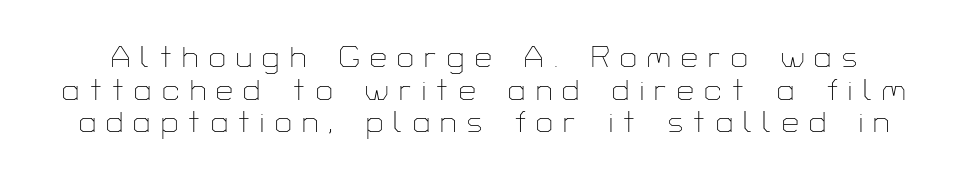
The passage shown is typed in a proportional face where columns would drift. Letter spacing: wide. This reads as an unemphasized weight, regular at the heaviest. Honestly, the rows look squashed on top of each other. Style check: upright.
